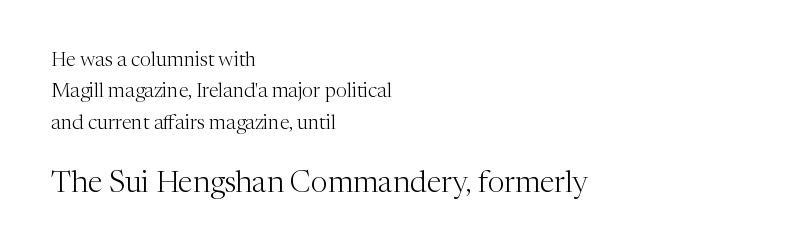
A student would notice the bottom passage is typeset larger than what precedes it. How are the letters spaced? Ordinarily, with no added tracking. Note the varied advance widths — an 'i' is clearly narrower than an 'm'. The weight tops out at a normal text grade.
